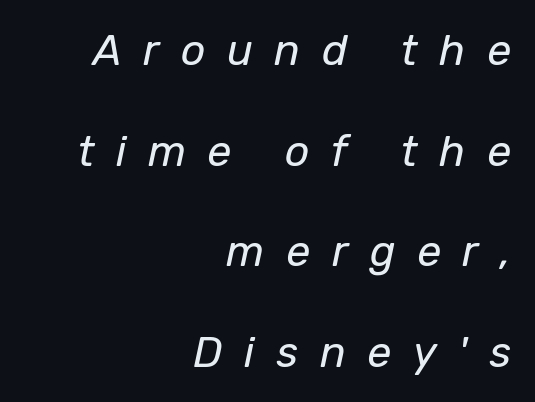
{"italic": "yes", "lean": "right", "slant_degrees": 12, "bold": "no", "weight": "regular", "width": "normal", "stroke_contrast": "low", "x_height": "medium", "monospaced": "no", "underline": "no", "align": "right", "line_spacing": "loose", "line_spacing_ratio": 2.34, "letter_spacing": "wide", "letter_spacing_em": 0.5, "glyph_px": 43}
